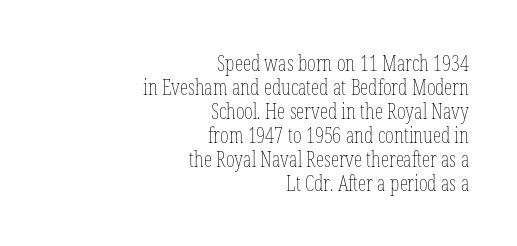
The image shows 21 px text type, upright; set right-aligned, tight line spacing (1.14x), normal letter spacing, not underlined.
